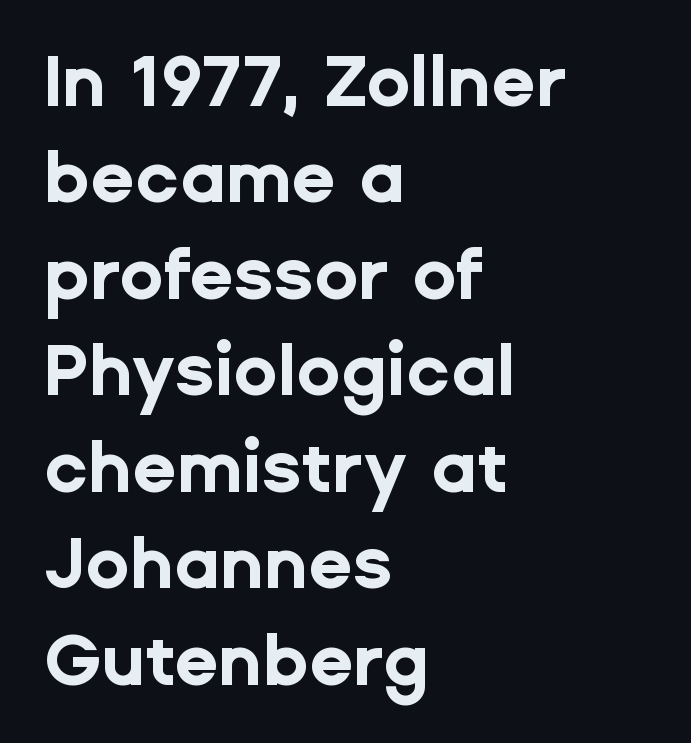
Tall strokes in this sample are plumb rather than angled. Caption: standard tracking, unaltered. These lines sit exactly where default settings would place them. Typographic density is high because the face is bold. Quick note: underline off.
